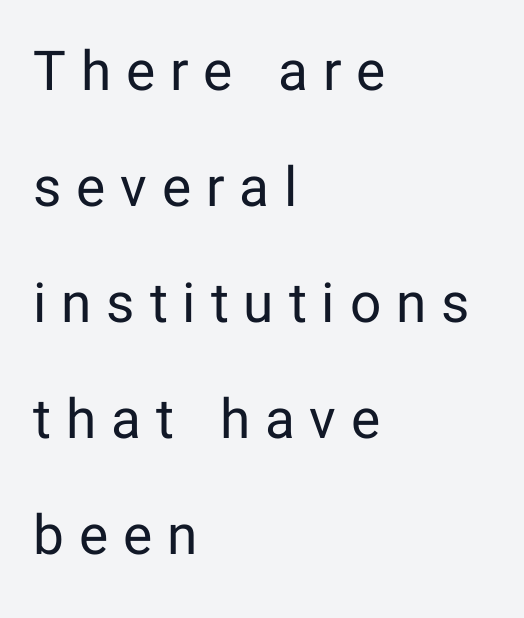
The passage shown has open, widely tracked lettering throughout. You could not count columns in this text — the font is proportionally spaced. Line beginnings align vertically; line endings do not. The face looks like a standard text weight, possibly lighter. The designer dialed line spacing up above the default.
